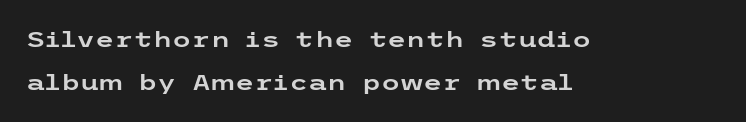
The image shows 22 px text type, upright; set left-aligned, loose line spacing (1.96x), normal letter spacing, not underlined.
